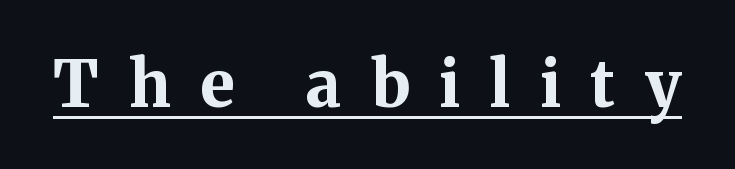
{"serif": "yes", "italic": "no", "bold": "yes", "weight": "bold", "width": "normal", "stroke_contrast": "medium", "x_height": "medium", "monospaced": "no", "underline": "yes", "letter_spacing": "wide", "letter_spacing_em": 0.46, "glyph_px": 64}
